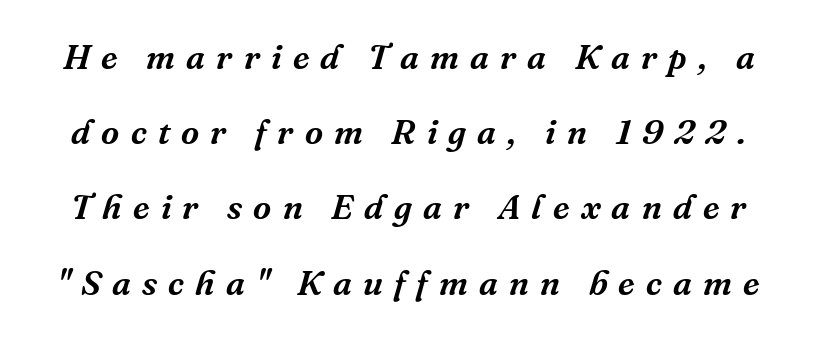
The image shows 35 px serif type, italic (leaning right); set loose line spacing (2.15x), unusually wide letter spacing (+0.32 em), not underlined; medium stroke contrast and a medium x-height.
